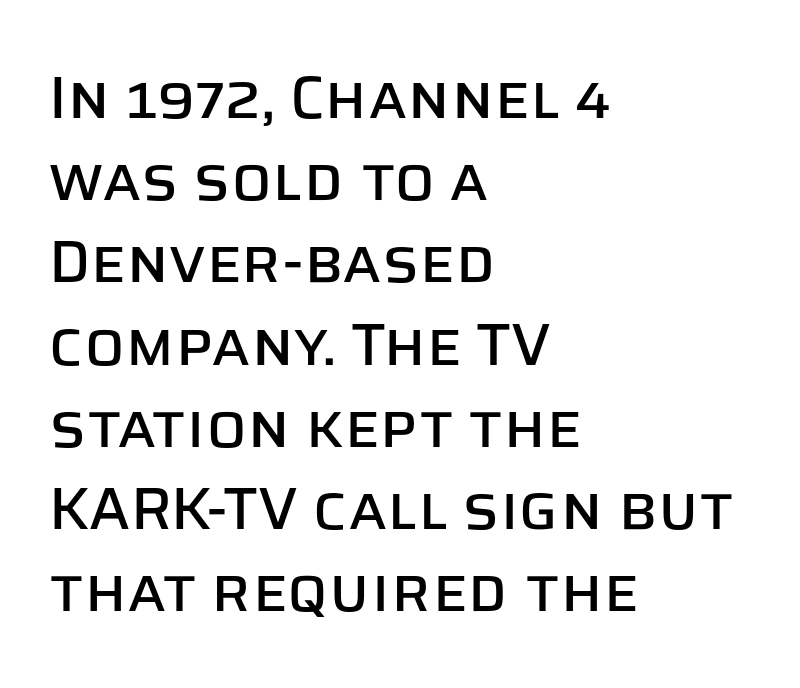
The image shows 60 px sans-serif type, upright; set left-aligned, normal line spacing (1.37x), normal letter spacing, not underlined; low stroke contrast and a large x-height.
